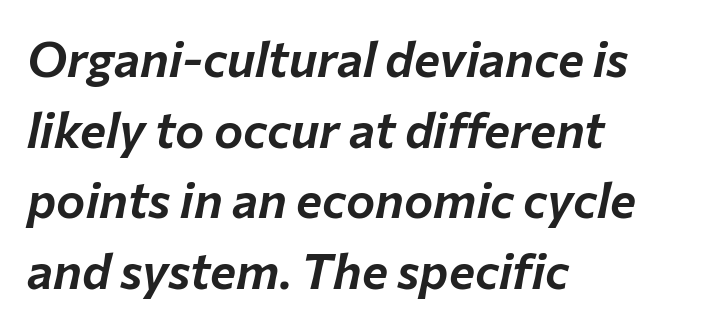
{"italic": "yes", "lean": "right", "slant_degrees": 12, "width": "normal", "stroke_contrast": "low", "x_height": "medium", "monospaced": "no", "underline": "no", "align": "left", "line_spacing": "normal", "line_spacing_ratio": 1.44, "letter_spacing": "normal", "letter_spacing_em": 0.0, "glyph_px": 49}
